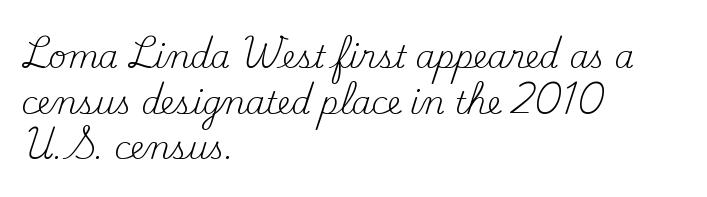
Q: Is the text bold? A: No.
Q: Is the text italic (slanted)? A: Yes.
Q: Is the typeface a serif or a sans-serif typeface? A: Serif.
Q: Is the text underlined? A: No.
Q: How is the paragraph aligned? A: Left-aligned.
Q: Is the spacing between letters normal or unusually wide? A: Normal.
Q: Is the spacing between lines tight, normal or loose? A: Normal.
Q: Width (condensed, normal, or wide)? A: Normal.
Q: Stroke contrast? A: Medium.
Q: x-height? A: Small.
Q: Monospaced? A: No.
